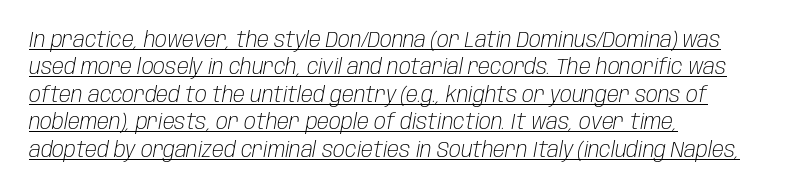
{"italic": "yes", "lean": "right", "slant_degrees": 10, "bold": "no", "underline": "yes", "align": "left", "line_spacing": "normal", "line_spacing_ratio": 1.25, "letter_spacing": "normal", "letter_spacing_em": 0.0, "glyph_px": 22}
